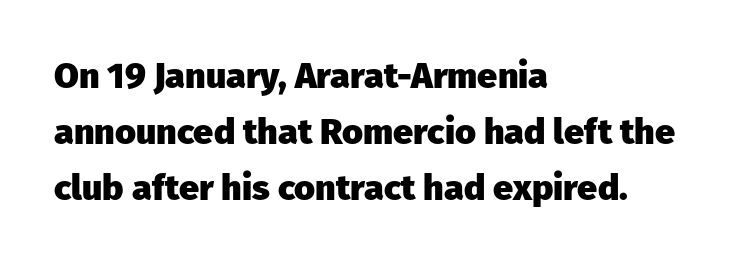
The image shows 36 px heavy sans-serif type, upright; set left-aligned, normal line spacing (1.56x), normal letter spacing, not underlined; low stroke contrast and a medium x-height.
